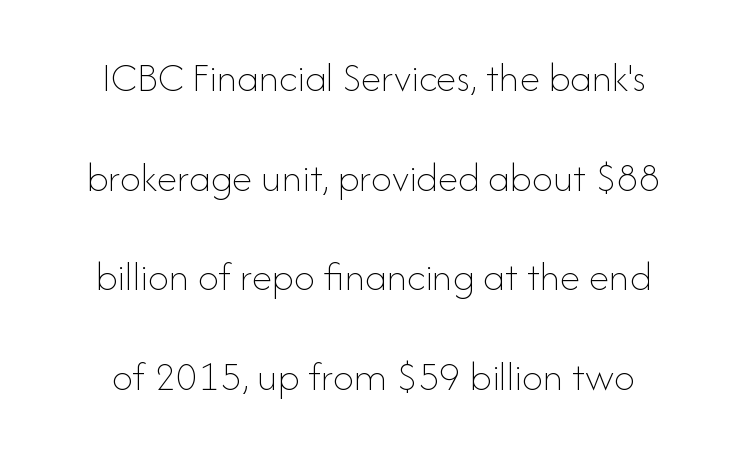
Q: Is the text bold? A: No.
Q: Is the text italic (slanted)? A: No, it is upright.
Q: Is the text underlined? A: No.
Q: How is the paragraph aligned? A: Centered.
Q: Is the spacing between letters normal or unusually wide? A: Normal.
Q: Is the spacing between lines tight, normal or loose? A: Loose.
Q: Width (condensed, normal, or wide)? A: Normal.
Q: Stroke contrast? A: Low.
Q: x-height? A: Small.
Q: Monospaced? A: No.
